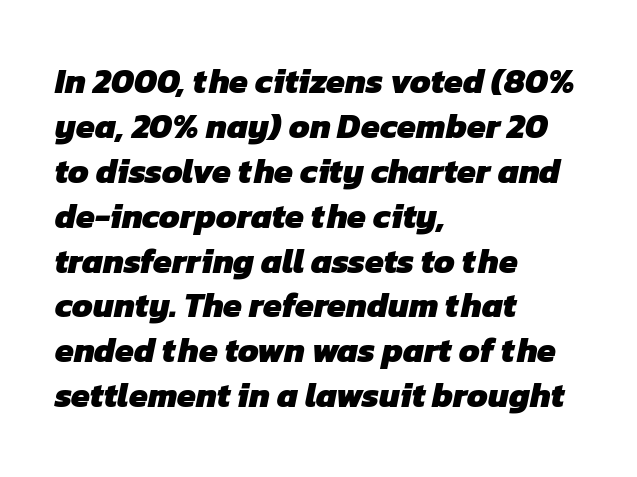
Q: Is the text bold? A: Yes.
Q: Is the typeface a serif or a sans-serif typeface? A: Sans-serif.
Q: Is the text underlined? A: No.
Q: How is the paragraph aligned? A: Left-aligned.
Q: Is the spacing between letters normal or unusually wide? A: Normal.
Q: Is the spacing between lines tight, normal or loose? A: Normal.
Q: Width (condensed, normal, or wide)? A: Normal.
Q: Stroke contrast? A: Low.
Q: x-height? A: Medium.
Q: Monospaced? A: No.
